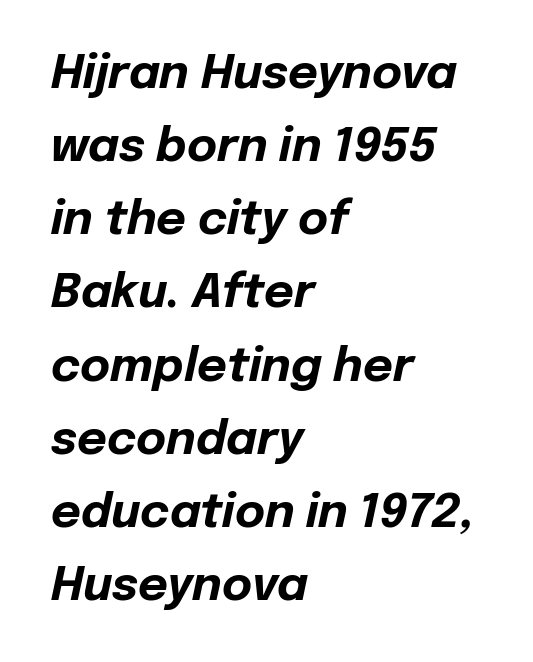
The image shows 46 px bold type, italic (leaning right); set left-aligned, normal line spacing (1.59x), normal letter spacing, not underlined; low stroke contrast and a medium x-height.
